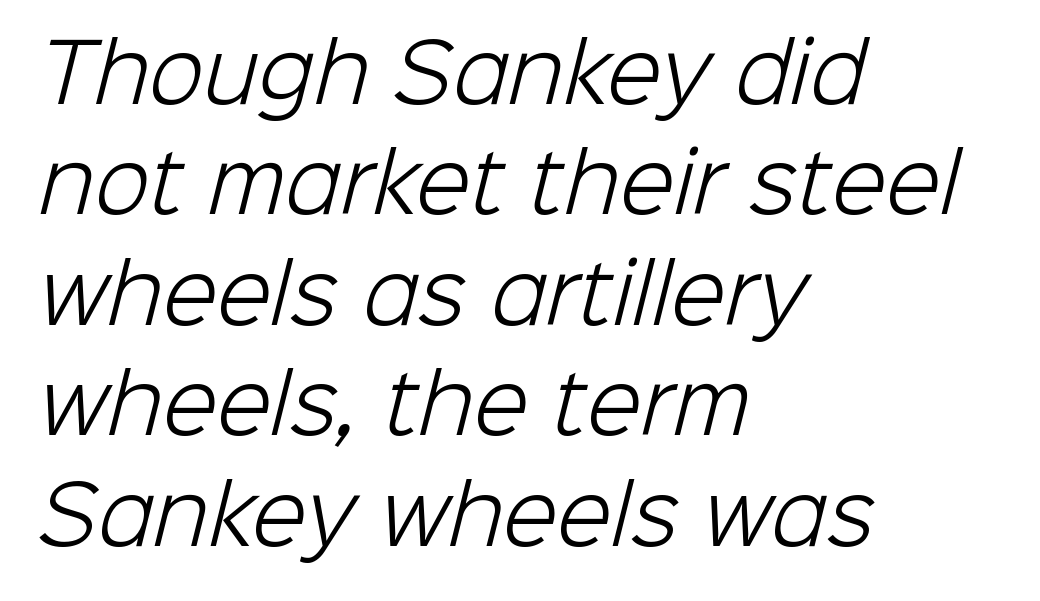
Q: Is the text bold? A: No.
Q: Is the typeface a serif or a sans-serif typeface? A: Sans-serif.
Q: Is the text underlined? A: No.
Q: How is the paragraph aligned? A: Left-aligned.
Q: Is the spacing between letters normal or unusually wide? A: Normal.
Q: Is the spacing between lines tight, normal or loose? A: Normal.
Q: Width (condensed, normal, or wide)? A: Normal.
Q: Stroke contrast? A: Low.
Q: x-height? A: Medium.
Q: Monospaced? A: No.
